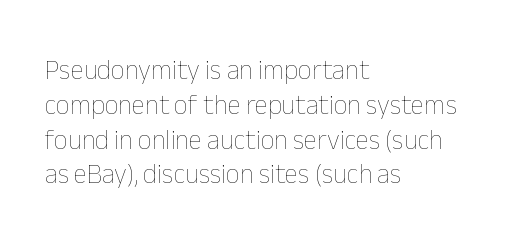
Q: Is the text bold? A: No.
Q: Is the text italic (slanted)? A: No, it is upright.
Q: Is the text underlined? A: No.
Q: How is the paragraph aligned? A: Left-aligned.
Q: Is the spacing between letters normal or unusually wide? A: Normal.
Q: Is the spacing between lines tight, normal or loose? A: Normal.
